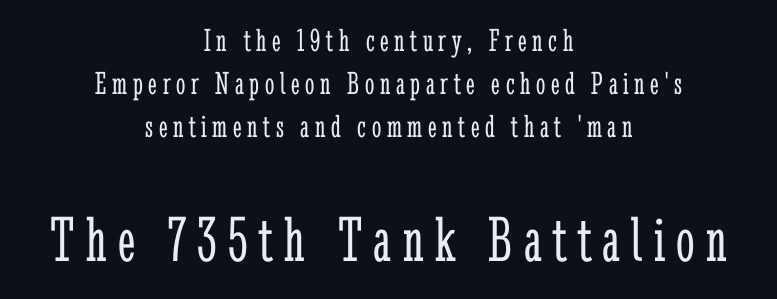
{"serif": "yes", "italic": "no", "bold": "no", "weight": "light", "width": "condensed", "stroke_contrast": "low", "x_height": "medium", "monospaced": "no", "underline": "no", "align": "center", "line_spacing": "normal", "line_spacing_ratio": 1.3, "larger_block": "second", "size_ratio": 2.0, "glyph_px": 66}
